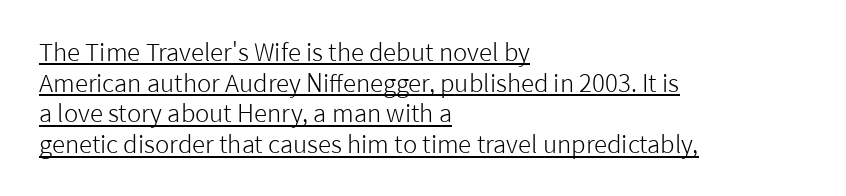
The image shows 24 px text type, upright; set left-aligned, normal line spacing (1.28x), normal letter spacing, underlined.
